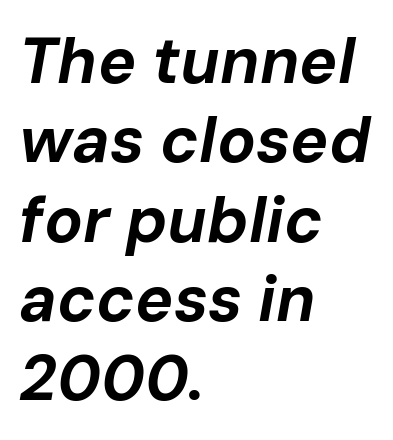
The image shows 64 px bold type, italic (leaning right); set left-aligned, line spacing 1.24x, normal letter spacing, not underlined; low stroke contrast and a medium x-height.
